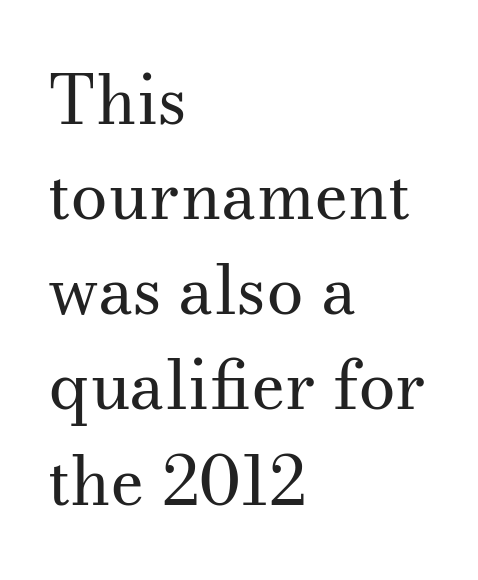
Q: Is the text bold? A: No.
Q: Is the text italic (slanted)? A: No, it is upright.
Q: Is the typeface a serif or a sans-serif typeface? A: Serif.
Q: Is the text underlined? A: No.
Q: How is the paragraph aligned? A: Left-aligned.
Q: Is the spacing between letters normal or unusually wide? A: Normal.
Q: Is the spacing between lines tight, normal or loose? A: Normal.
Q: Width (condensed, normal, or wide)? A: Normal.
Q: Stroke contrast? A: Medium.
Q: x-height? A: Small.
Q: Monospaced? A: No.
